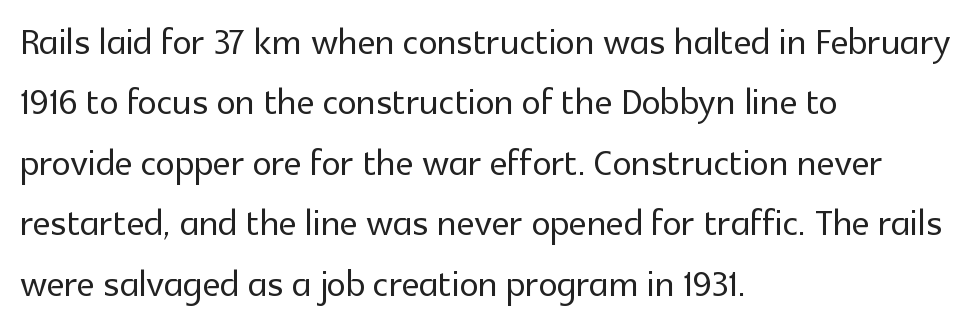
The image shows 48 px sans-serif type, upright; set left-aligned, normal line spacing (1.26x), normal letter spacing, not underlined; a medium x-height.
